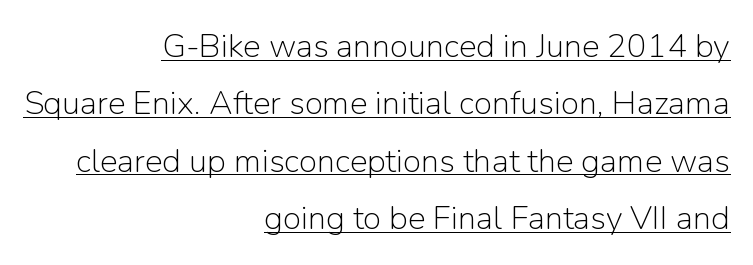
The image shows 33 px light sans-serif type, upright; set right-aligned, line spacing 1.74x, normal letter spacing, underlined; low stroke contrast and a medium x-height.
